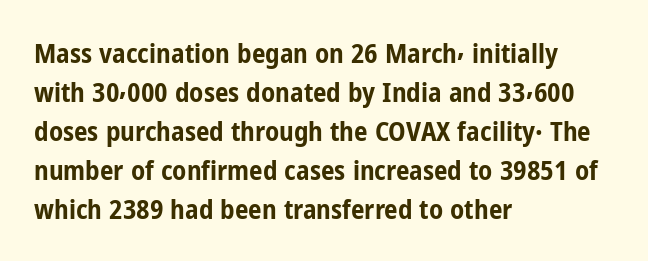
Line starts are locked; line ends wander. On the weight axis this lands at bold, roughly 700. Italic: no, the glyphs are upright roman. Glance below the letters and you will spot only blank space.
